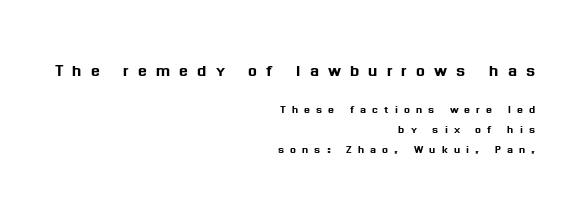
The strip under each line holds only bare page. In terms of posture, this sample is upright. Alignment: flush right. Glyph-to-glyph distance is far greater than everyday printed text. Size hierarchy here favors the leading block over the trailing one.
